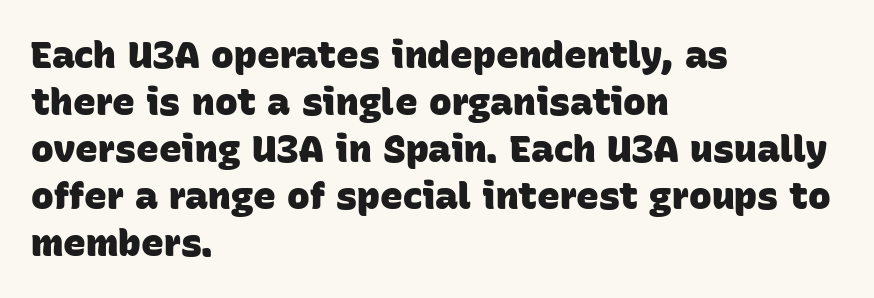
{"serif": "no", "bold": "yes", "weight": "heavy", "width": "normal", "stroke_contrast": "low", "x_height": "large", "monospaced": "no", "underline": "no", "align": "left", "line_spacing_ratio": 1.24, "letter_spacing": "normal", "letter_spacing_em": 0.0, "glyph_px": 38}
